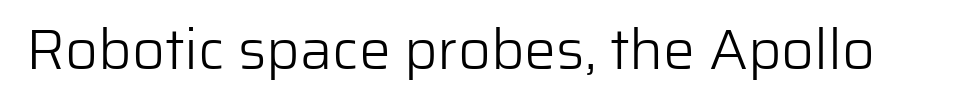
{"serif": "no", "italic": "no", "bold": "no", "weight": "light", "width": "normal", "stroke_contrast": "low", "x_height": "medium", "monospaced": "no", "underline": "no", "letter_spacing": "normal", "letter_spacing_em": 0.0, "glyph_px": 57}
